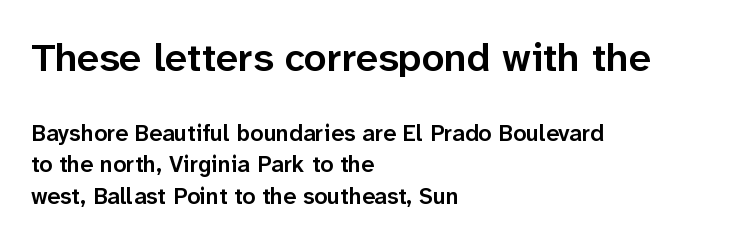
The letters advance in unequal steps, a hallmark of proportional type. Leading: standard. Vertical strokes here are truly vertical. The strip under each line holds only bare page.
